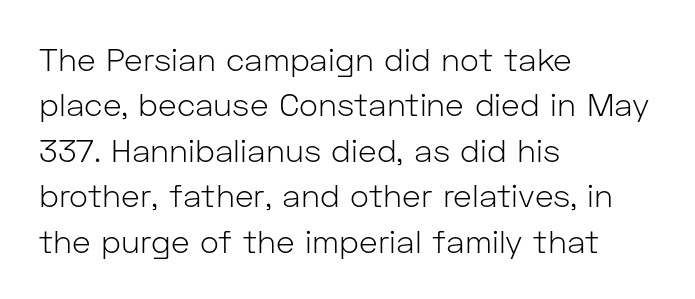
{"serif": "no", "italic": "no", "bold": "no", "weight": "light", "width": "normal", "stroke_contrast": "low", "x_height": "medium", "monospaced": "no", "underline": "no", "align": "left", "line_spacing": "normal", "line_spacing_ratio": 1.42, "letter_spacing": "normal", "letter_spacing_em": 0.0, "glyph_px": 32}
